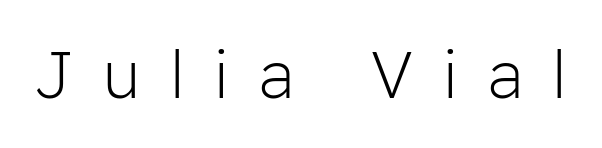
{"serif": "no", "italic": "no", "bold": "no", "weight": "light", "width": "normal", "stroke_contrast": "low", "x_height": "medium", "monospaced": "no", "underline": "no", "letter_spacing": "wide", "letter_spacing_em": 0.46, "glyph_px": 65}
